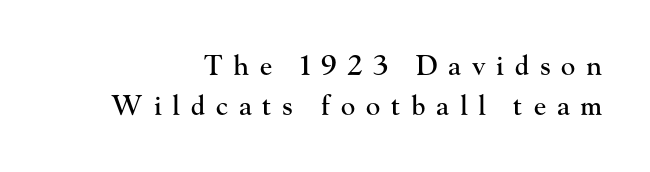
{"italic": "no", "underline": "no", "align": "right", "line_spacing": "normal", "line_spacing_ratio": 1.5, "letter_spacing": "wide", "letter_spacing_em": 0.4, "glyph_px": 27}
